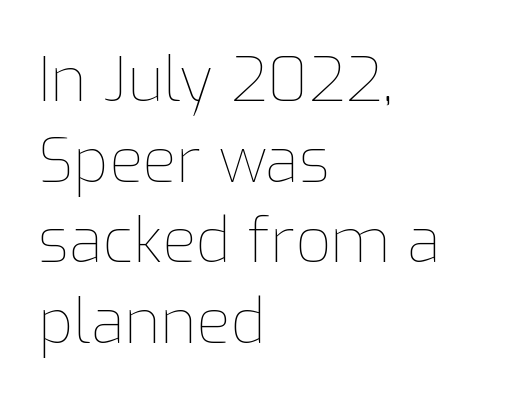
Q: Is the text bold? A: No.
Q: Is the text italic (slanted)? A: No, it is upright.
Q: Is the text underlined? A: No.
Q: How is the paragraph aligned? A: Left-aligned.
Q: Is the spacing between letters normal or unusually wide? A: Normal.
Q: Is the spacing between lines tight, normal or loose? A: Normal.
Q: Width (condensed, normal, or wide)? A: Normal.
Q: Stroke contrast? A: Low.
Q: x-height? A: Medium.
Q: Monospaced? A: No.
